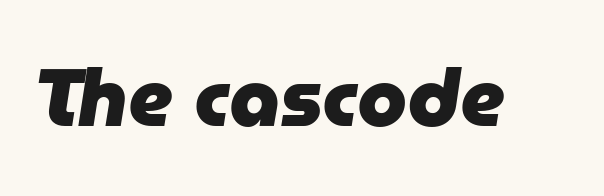
The image shows 80 px heavy type, italic (leaning right); set normal letter spacing, not underlined; low stroke contrast and a medium x-height.
